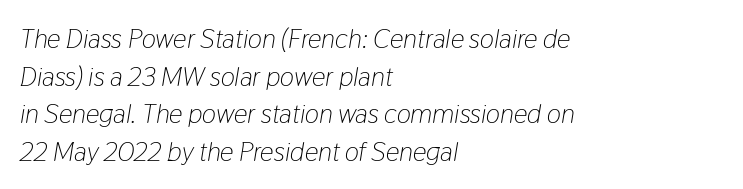
The image shows 27 px text type, italic (leaning right); set left-aligned, normal line spacing (1.39x), normal letter spacing, not underlined.
